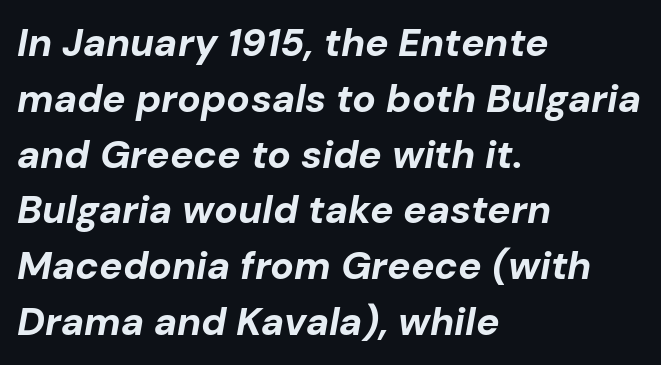
The image shows 39 px bold type, italic (leaning right); set left-aligned, normal line spacing (1.43x), normal letter spacing, not underlined; low stroke contrast and a medium x-height.
